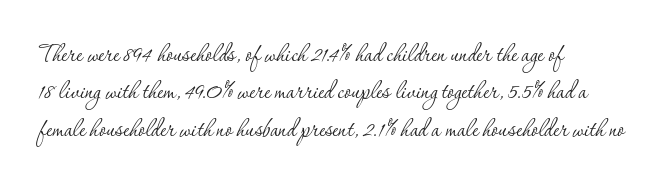
{"serif": "yes", "bold": "no", "weight": "thin", "width": "normal", "stroke_contrast": "low", "x_height": "small", "monospaced": "no", "underline": "no", "align": "left", "line_spacing": "normal", "line_spacing_ratio": 1.25, "letter_spacing": "normal", "letter_spacing_em": 0.0, "glyph_px": 30}
